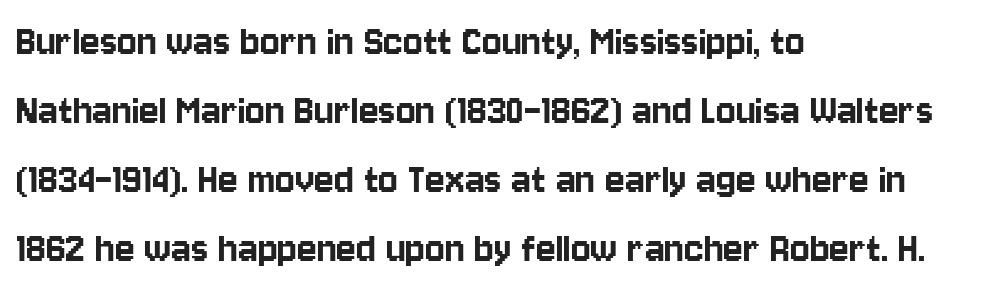
{"serif": "no", "italic": "no", "width": "condensed", "stroke_contrast": "low", "x_height": "large", "monospaced": "no", "underline": "no", "align": "left", "line_spacing": "normal", "line_spacing_ratio": 1.5, "letter_spacing": "normal", "letter_spacing_em": 0.0, "glyph_px": 46}
